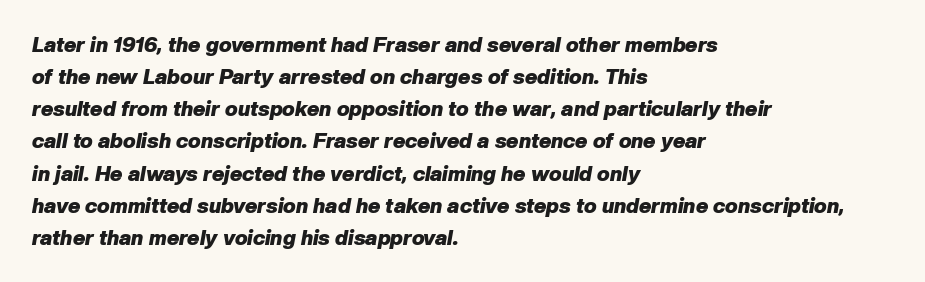
Anything drawn beneath the words? Only blank space. Normally led — the rows are evenly, conventionally spaced. In terms of posture, this sample is oblique. Which margin do the lines hug? The left one — the right edge is uneven.
